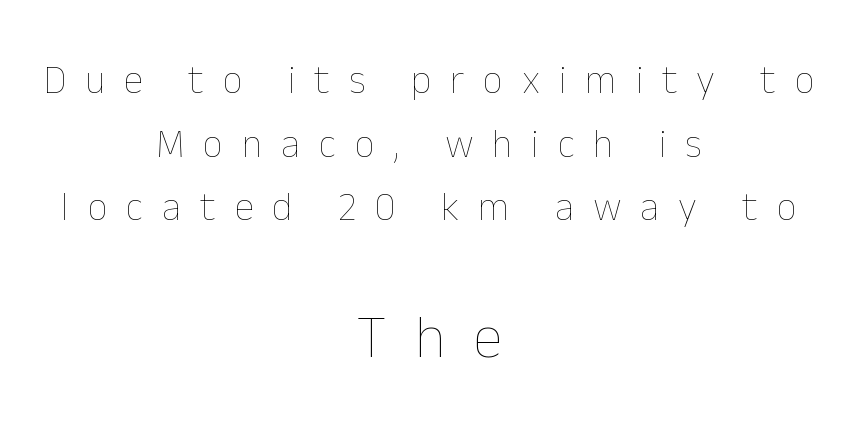
{"italic": "no", "bold": "no", "weight": "thin", "width": "normal", "stroke_contrast": "low", "x_height": "medium", "monospaced": "no", "underline": "no", "align": "center", "line_spacing": "normal", "line_spacing_ratio": 1.59, "letter_spacing": "wide", "letter_spacing_em": 0.47, "larger_block": "second", "size_ratio": 1.5, "glyph_px": 60}
